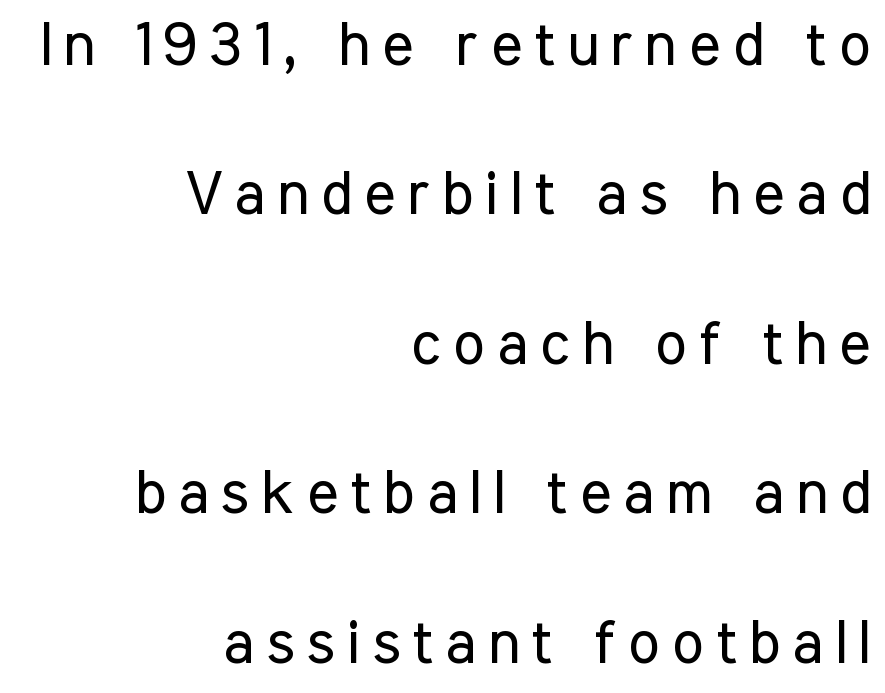
{"serif": "no", "italic": "no", "bold": "no", "weight": "regular", "width": "condensed", "stroke_contrast": "low", "x_height": "medium", "monospaced": "no", "underline": "no", "align": "right", "line_spacing": "loose", "line_spacing_ratio": 2.49, "letter_spacing": "wide", "letter_spacing_em": 0.2, "glyph_px": 60}
